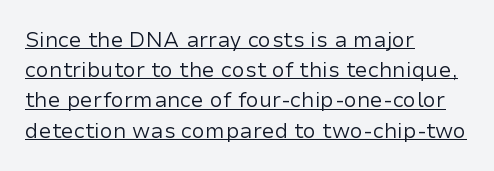
Q: Is the text bold? A: No.
Q: Is the text italic (slanted)? A: No, it is upright.
Q: Is the text underlined? A: Yes.
Q: How is the paragraph aligned? A: Left-aligned.
Q: Is the spacing between letters normal or unusually wide? A: Normal.
Q: Is the spacing between lines tight, normal or loose? A: Normal.
